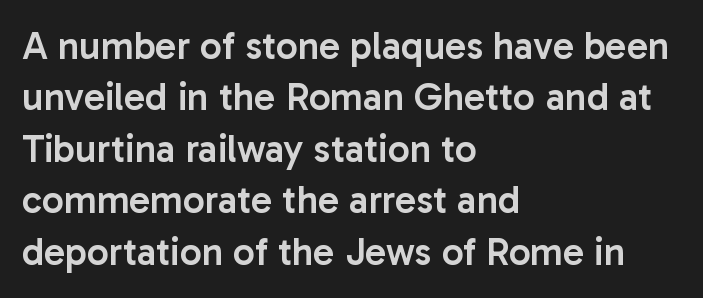
Every stem runs plumb, perpendicular to the baseline. A typesetter would call this proportional, since set widths differ per character. The text block is weighted toward the left margin, trailing off unevenly rightward. The rendering uses a semibold face; strokes are thickened but not to full bold.
